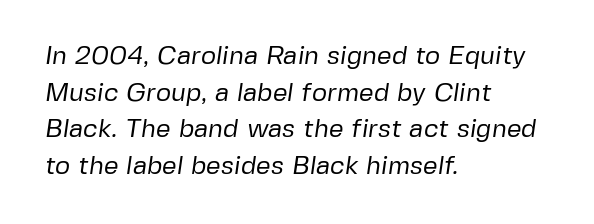
The image shows 26 px text type; set left-aligned, normal line spacing (1.41x), normal letter spacing, not underlined.
